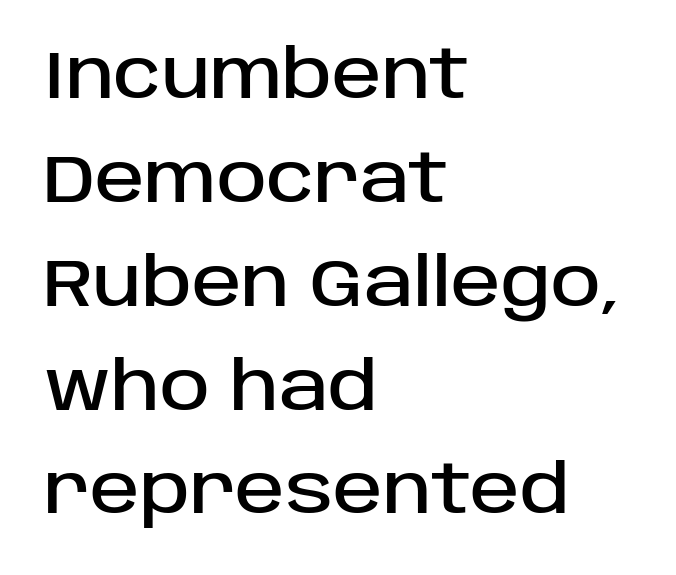
The image shows 67 px sans-serif type, upright; set left-aligned, normal line spacing (1.55x), normal letter spacing, not underlined; low stroke contrast and a large x-height.
